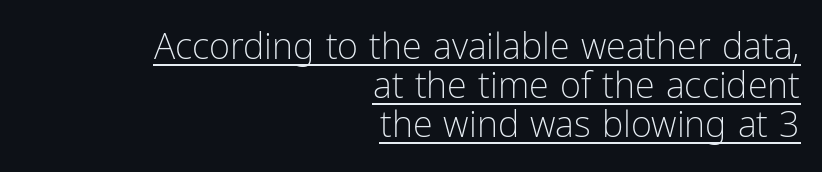
This sample has the flowing, uneven cadence of proportional lettering. Teacher's note: observe the even right margin — that is flush-right alignment. The passage shown is typeset with a sans-serif family. Spacing between characters is what you'd get straight out of the box. Each line of the rendering has a horizontal stroke beneath the glyphs. This sample trades vertical openness for compactness between lines.
